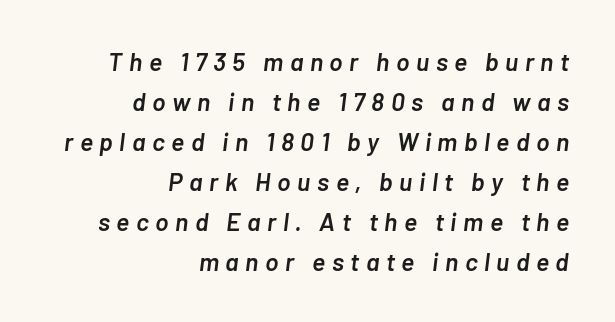
The image shows 25 px text type, italic (leaning right); set right-aligned, normal line spacing (1.6x), unusually wide letter spacing (+0.26 em), not underlined.
